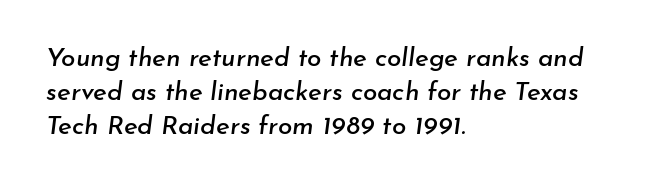
The rendering uses a moderate line-height, typical for paragraphs. Tall strokes in this sample are angled rather than plumb. Compared with typical body copy, the letter spacing here is the same. If you drew a ruler down the left edge, every line would touch it.
